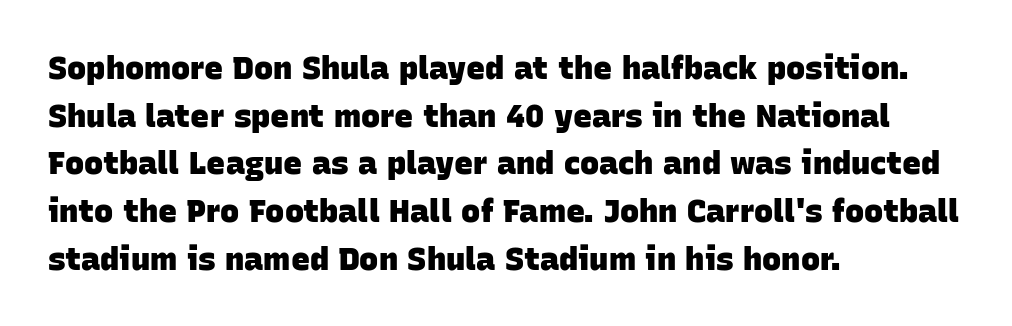
The image shows 32 px heavy sans-serif type; set left-aligned, normal line spacing (1.49x), normal letter spacing, not underlined; low stroke contrast and a large x-height.
